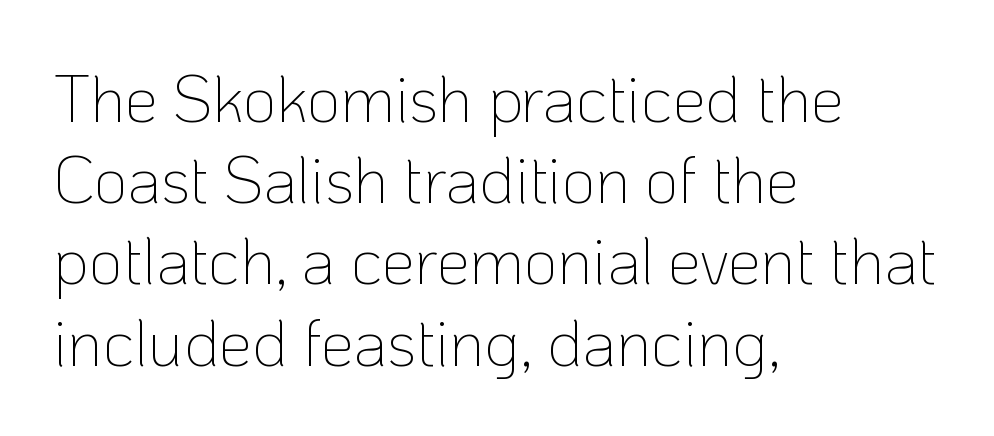
The image shows 66 px thin sans-serif type, upright; set left-aligned, line spacing 1.23x, normal letter spacing, not underlined; low stroke contrast and a medium x-height.
